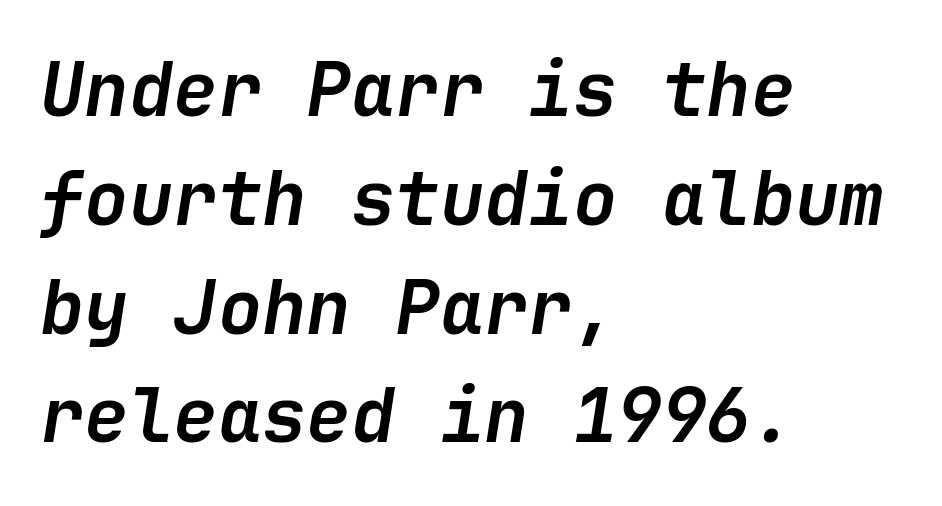
Q: Is the text bold? A: Yes.
Q: Is the text italic (slanted)? A: Yes, it leans right by about 9 degrees.
Q: Is the text underlined? A: No.
Q: How is the paragraph aligned? A: Left-aligned.
Q: Is the spacing between letters normal or unusually wide? A: Normal.
Q: Is the spacing between lines tight, normal or loose? A: Normal.
Q: Width (condensed, normal, or wide)? A: Normal.
Q: Stroke contrast? A: Low.
Q: x-height? A: Medium.
